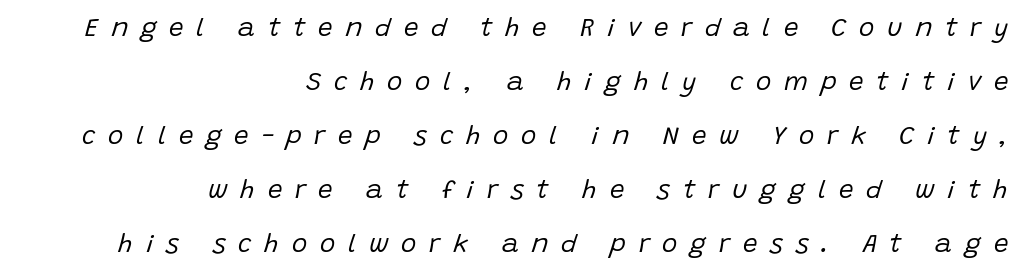
{"italic": "yes", "lean": "right", "slant_degrees": 15, "bold": "no", "underline": "no", "align": "right", "line_spacing": "loose", "line_spacing_ratio": 2.08, "letter_spacing": "wide", "letter_spacing_em": 0.49, "glyph_px": 26}
